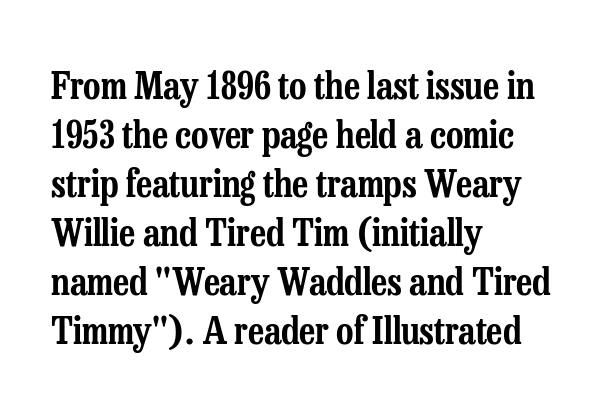
The image shows 38 px condensed serif type, upright; set left-aligned, normal line spacing (1.29x), normal letter spacing, not underlined; low stroke contrast and a medium x-height.
